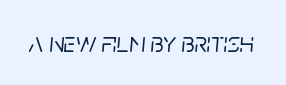
{"italic": "yes", "lean": "right", "slant_degrees": 5, "width": "normal", "stroke_contrast": "low", "x_height": "large", "monospaced": "no", "underline": "no", "letter_spacing": "normal", "letter_spacing_em": 0.0, "glyph_px": 28}
